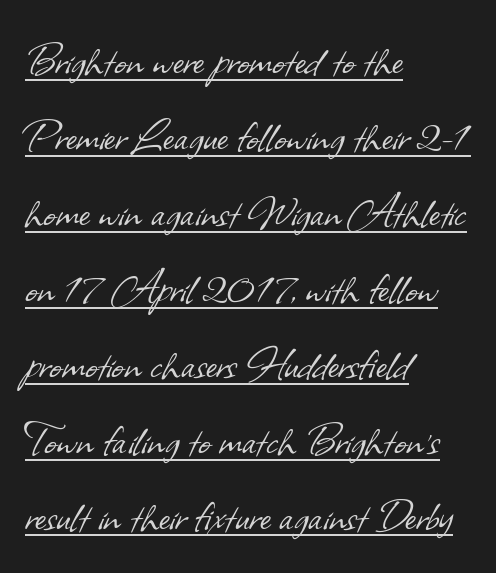
The image shows 52 px light sans-serif type; set left-aligned, normal line spacing (1.46x), normal letter spacing, underlined; low stroke contrast and a small x-height.
